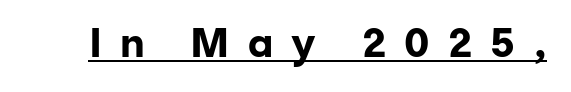
Quick note: not italic, upright. Look at the tracking — it's clearly loosened, letters drifting apart. The words here are underlined. This sample uses a sans-serif face.
